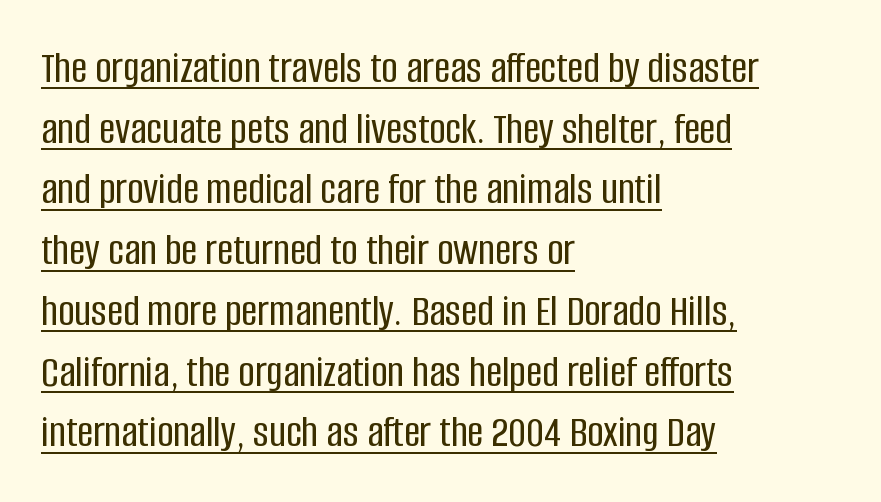
Honestly, the underline is the first thing you notice here. This is sans-serif lettering, the kind often seen on screens and signage. The rag falls on the right side of this text block. A typesetter would call this zero additional tracking. These lines are rendered in a variable-pitch font.
